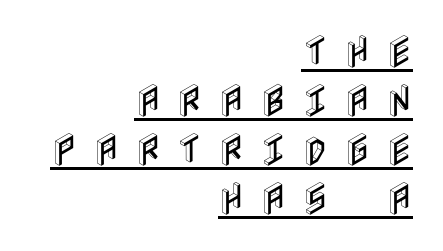
The image shows 36 px condensed type, upright; set right-aligned, normal line spacing (1.36x), unusually wide letter spacing (+0.43 em), underlined; a large x-height.
